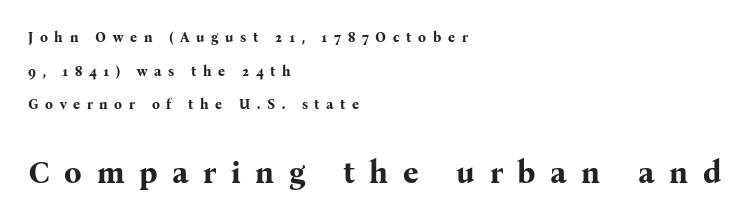
{"serif": "yes", "italic": "no", "bold": "yes", "weight": "bold", "width": "normal", "stroke_contrast": "medium", "x_height": "medium", "monospaced": "no", "underline": "no", "align": "left", "line_spacing": "loose", "line_spacing_ratio": 2.41, "letter_spacing": "wide", "letter_spacing_em": 0.47, "larger_block": "second", "size_ratio": 2.21, "glyph_px": 31}
